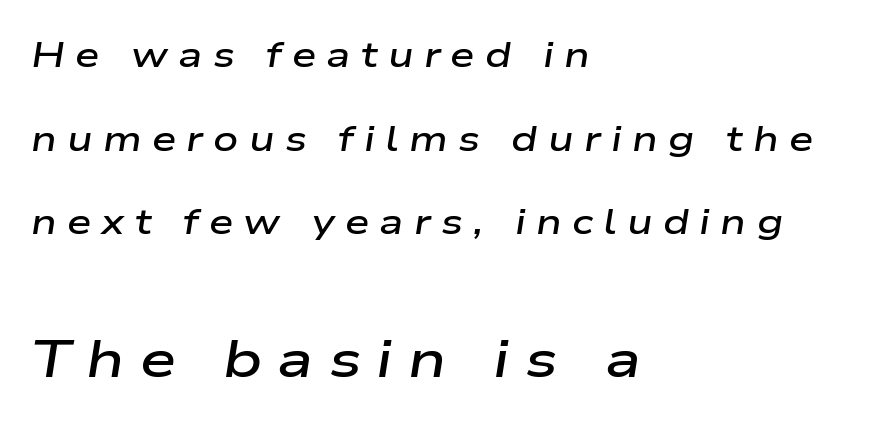
Q: Is the text bold? A: Semi-bold.
Q: Is the text italic (slanted)? A: Yes, it leans right by about 9 degrees.
Q: Is the text underlined? A: No.
Q: How is the paragraph aligned? A: Left-aligned.
Q: Is the spacing between letters normal or unusually wide? A: Unusually wide.
Q: Is the spacing between lines tight, normal or loose? A: Loose.
Q: Which block of text is set in a larger size, the first (top) or the second (bottom)? A: The second (bottom) one.
Q: Width (condensed, normal, or wide)? A: Wide.
Q: Stroke contrast? A: Low.
Q: x-height? A: Medium.
Q: Monospaced? A: No.
